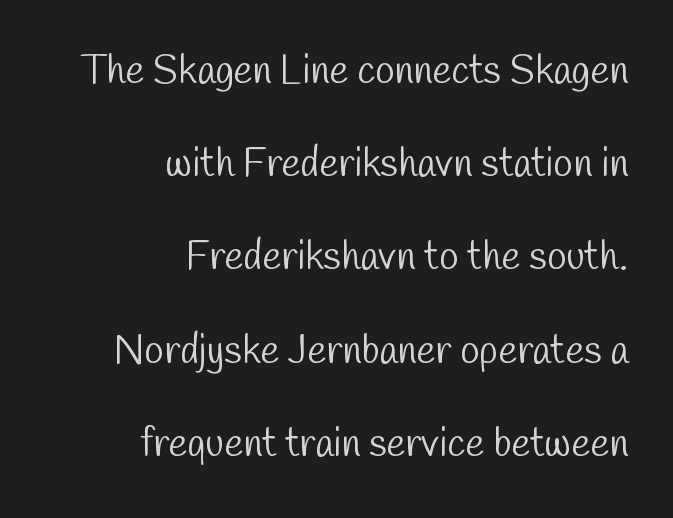
The image shows 40 px light, condensed sans-serif type; set right-aligned, loose line spacing (2.33x), normal letter spacing, not underlined; low stroke contrast and a medium x-height.
